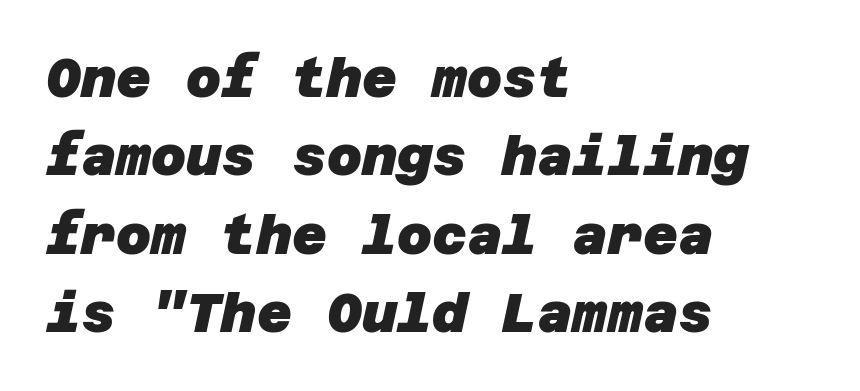
{"serif": "no", "bold": "yes", "weight": "heavy", "width": "normal", "stroke_contrast": "low", "x_height": "large", "underline": "no", "align": "left", "line_spacing": "normal", "line_spacing_ratio": 1.45, "letter_spacing": "normal", "letter_spacing_em": 0.0, "glyph_px": 54}
